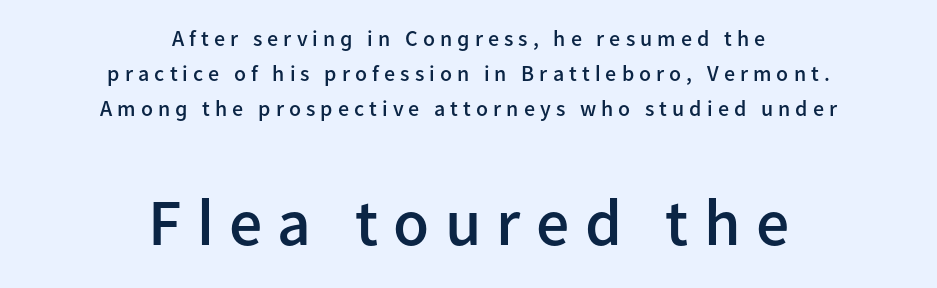
Q: Is the text bold? A: Semi-bold.
Q: Is the text italic (slanted)? A: No, it is upright.
Q: Is the typeface a serif or a sans-serif typeface? A: Sans-serif.
Q: Is the text underlined? A: No.
Q: How is the paragraph aligned? A: Centered.
Q: Is the spacing between letters normal or unusually wide? A: Unusually wide.
Q: Is the spacing between lines tight, normal or loose? A: Normal.
Q: Which block of text is set in a larger size, the first (top) or the second (bottom)? A: The second (bottom) one.
Q: Width (condensed, normal, or wide)? A: Normal.
Q: Stroke contrast? A: Low.
Q: x-height? A: Medium.
Q: Monospaced? A: No.
